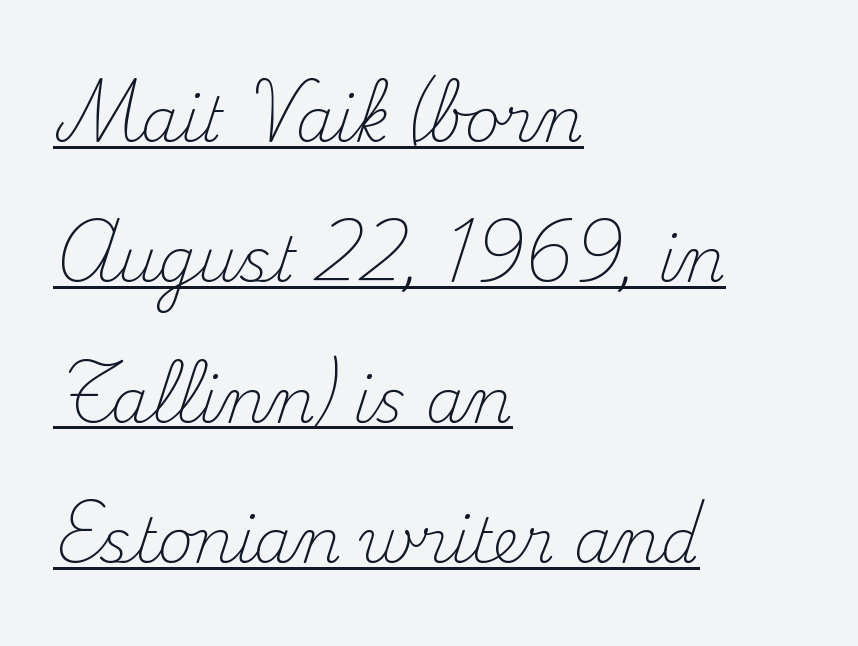
{"serif": "yes", "bold": "no", "weight": "light", "width": "normal", "stroke_contrast": "medium", "x_height": "small", "monospaced": "no", "underline": "yes", "align": "left", "line_spacing": "loose", "line_spacing_ratio": 2.3, "letter_spacing": "normal", "letter_spacing_em": 0.0, "glyph_px": 61}
